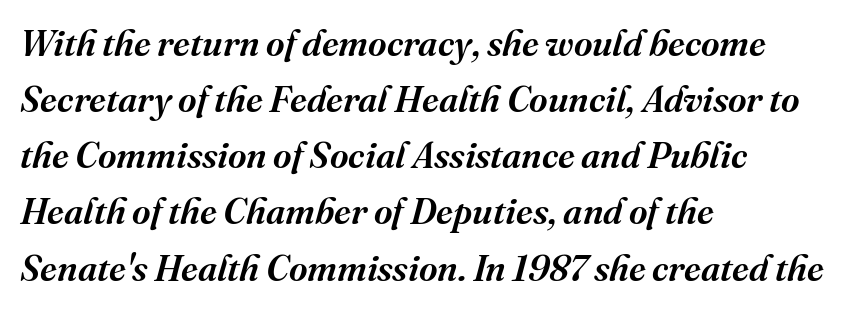
Old-style or modern, the face here clearly has serifs. Normally led — the rows are evenly, conventionally spaced. Visually the block forms a straight wall on the left and a jagged coastline on the right. A typesetter would call this proportional, since set widths differ per character.
